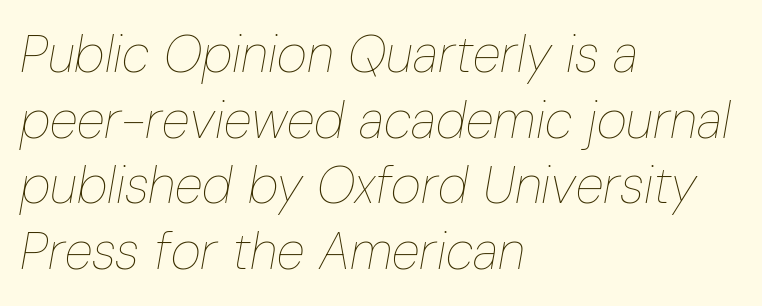
Line beginnings align vertically; line endings do not. The typography opts for an oblique posture over an upright one. Descenders hang freely into open space. Compared with typical paragraphs, the rows here are spaced about the same. This rendering leaves character spacing at its baseline value. On a weight scale, this lands at 450 or below.
